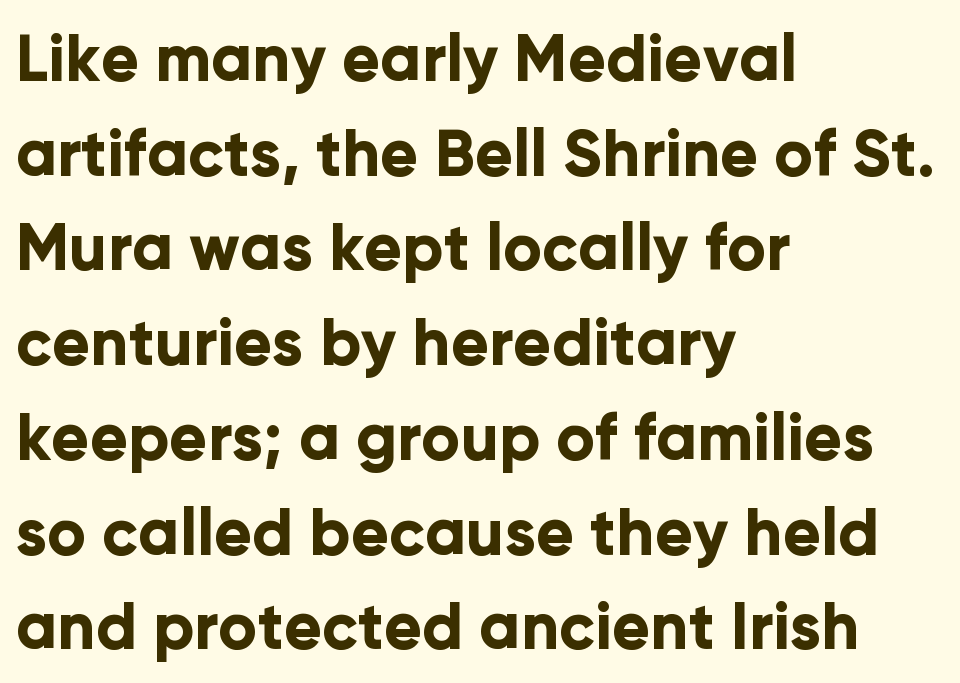
The image shows 64 px bold sans-serif type, upright; set left-aligned, normal line spacing (1.48x), normal letter spacing, not underlined; low stroke contrast and a medium x-height.
